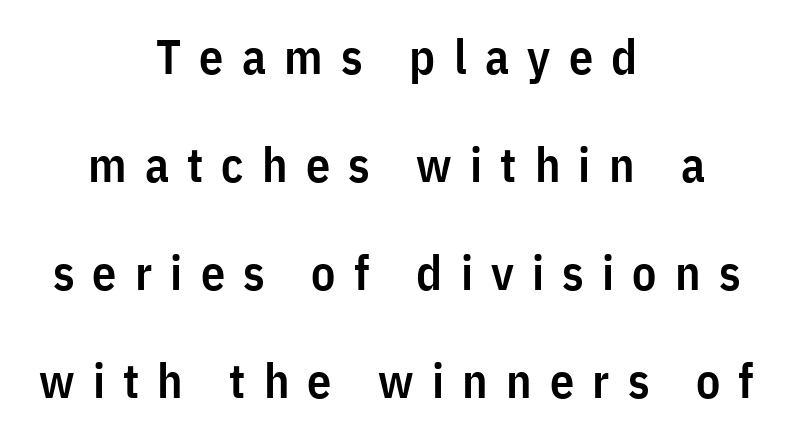
Character widths vary here, with narrow letters taking less room than wide ones. In CSS terms this would be text-align: center. The glyphs have the mass of a demibold cut, below bold. Nobody drew a line under any word here.
